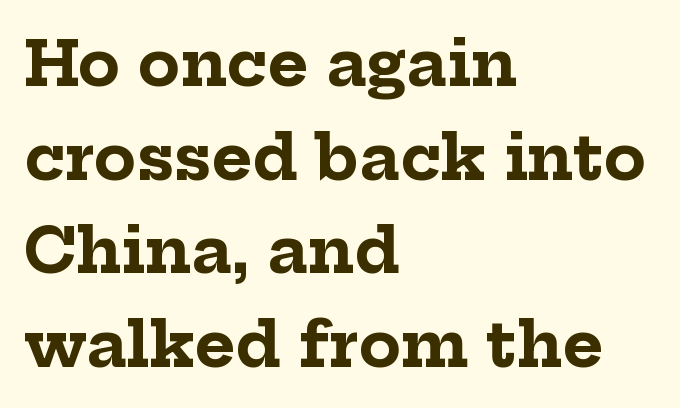
The image shows 62 px bold serif type, upright; set left-aligned, normal line spacing (1.51x), normal letter spacing, not underlined; low stroke contrast and a medium x-height.
